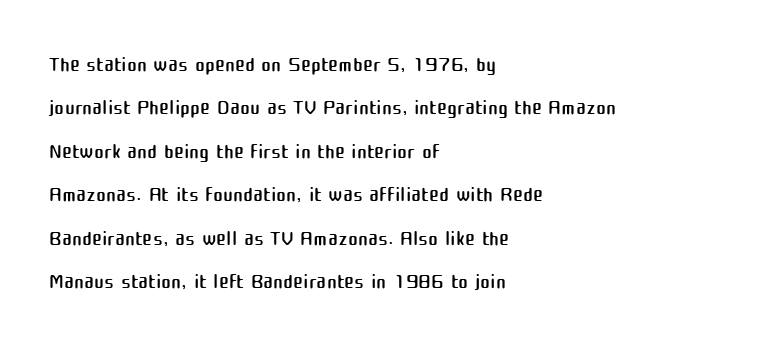
The image shows 30 px regular-weight sans-serif type, upright; set left-aligned, normal line spacing (1.45x), normal letter spacing, not underlined; medium stroke contrast and a medium x-height.
